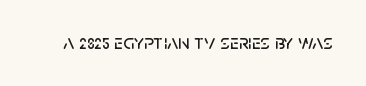
Every character sits straight up, as roman type does. The string is rendered with underlining switched off. Students, note that the glyphs here touch the page at normal intervals.
